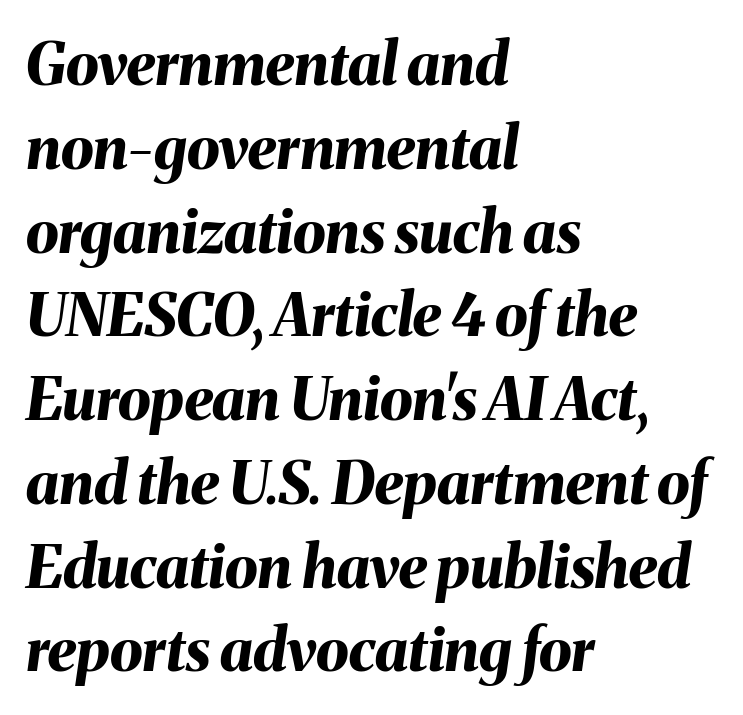
The image shows 59 px bold type, italic (leaning right); set left-aligned, normal line spacing (1.42x), normal letter spacing, not underlined; medium stroke contrast and a medium x-height.
